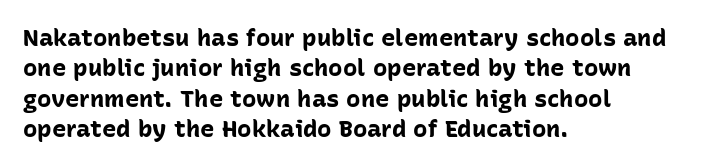
Q: Is the text bold? A: Yes.
Q: Is the text italic (slanted)? A: No, it is upright.
Q: Is the text underlined? A: No.
Q: How is the paragraph aligned? A: Left-aligned.
Q: Is the spacing between letters normal or unusually wide? A: Normal.
Q: Is the spacing between lines tight, normal or loose? A: Normal.
